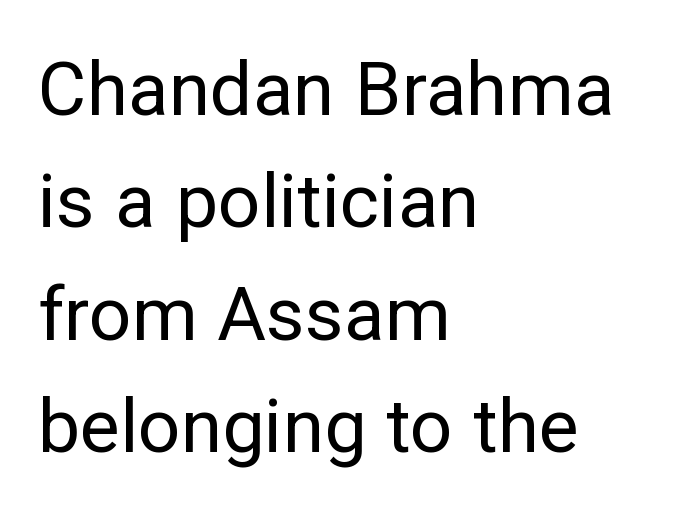
{"serif": "no", "italic": "no", "bold": "no", "weight": "regular", "width": "normal", "stroke_contrast": "low", "x_height": "medium", "monospaced": "no", "underline": "no", "align": "left", "line_spacing": "normal", "line_spacing_ratio": 1.5, "letter_spacing": "normal", "letter_spacing_em": 0.0, "glyph_px": 75}
